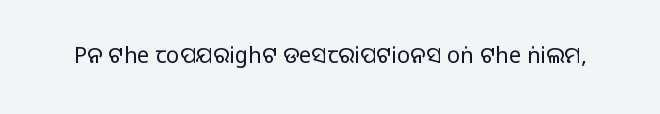
{"italic": "no", "bold": "no", "underline": "no", "letter_spacing": "normal", "letter_spacing_em": 0.0, "glyph_px": 22}
